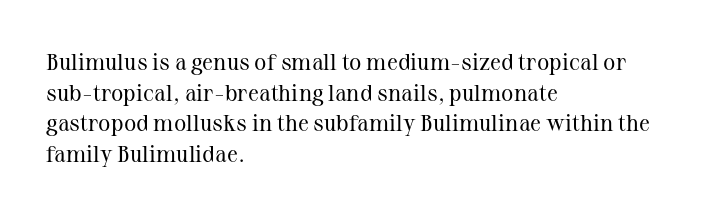
{"italic": "no", "bold": "no", "underline": "no", "align": "left", "line_spacing": "normal", "line_spacing_ratio": 1.33, "letter_spacing": "normal", "letter_spacing_em": 0.0, "glyph_px": 23}
